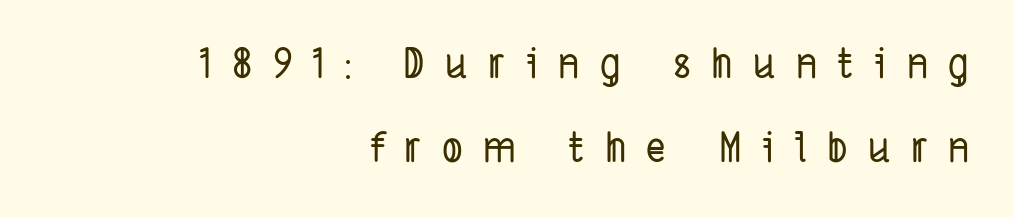
The image shows 41 px condensed sans-serif type; set right-aligned, loose line spacing (2.05x), unusually wide letter spacing (+0.5 em), not underlined; low stroke contrast and a medium x-height.
